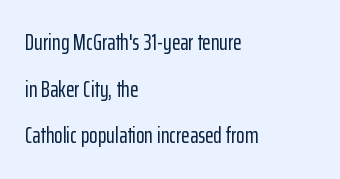
{"italic": "no", "underline": "no", "align": "left", "line_spacing": "loose", "line_spacing_ratio": 2.12, "letter_spacing": "normal", "letter_spacing_em": 0.0, "glyph_px": 22}
